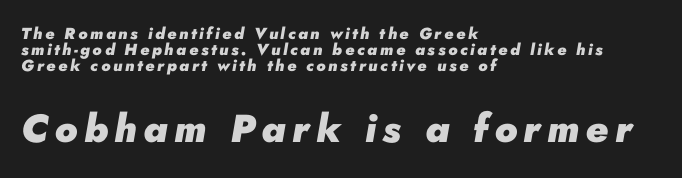
Q: Is the text bold? A: Yes.
Q: Is the text italic (slanted)? A: Yes, it leans right by about 10 degrees.
Q: Is the text underlined? A: No.
Q: How is the paragraph aligned? A: Left-aligned.
Q: Is the spacing between lines tight, normal or loose? A: Tight.
Q: Which block of text is set in a larger size, the first (top) or the second (bottom)? A: The second (bottom) one.
Q: Width (condensed, normal, or wide)? A: Normal.
Q: Stroke contrast? A: Low.
Q: x-height? A: Small.
Q: Monospaced? A: No.
